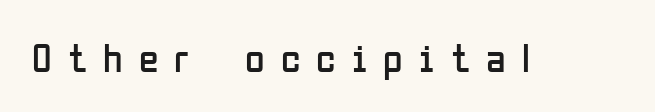
The image shows 40 px regular-weight, condensed sans-serif type, upright; set unusually wide letter spacing (+0.4 em), not underlined; low stroke contrast and a medium x-height.
